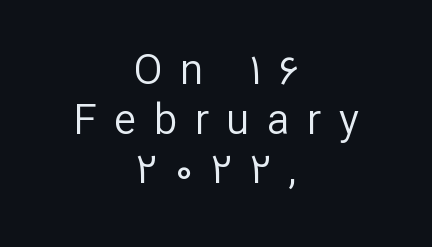
{"serif": "no", "italic": "no", "bold": "no", "weight": "regular", "width": "normal", "stroke_contrast": "low", "x_height": "medium", "monospaced": "no", "underline": "no", "align": "center", "line_spacing_ratio": 1.18, "letter_spacing": "wide", "letter_spacing_em": 0.42, "glyph_px": 42}
